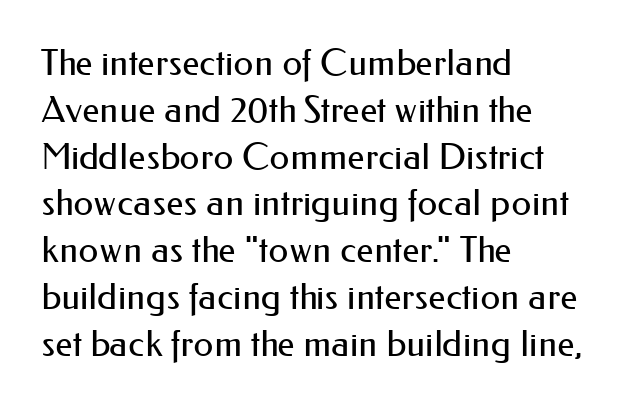
A student would call this left alignment; a typographer would say flush left, rag right. Stroke thickness stays within the range of a standard reading face or lighter. Tracking here is standard; glyphs follow each other at the usual distance. Underlining? Definitely not there. If you drew a line through each stem, it would be perfectly vertical.
